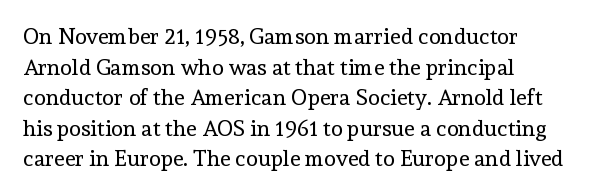
Q: Is the text bold? A: No.
Q: Is the text italic (slanted)? A: No, it is upright.
Q: Is the text underlined? A: No.
Q: How is the paragraph aligned? A: Left-aligned.
Q: Is the spacing between letters normal or unusually wide? A: Normal.
Q: Is the spacing between lines tight, normal or loose? A: Normal.
